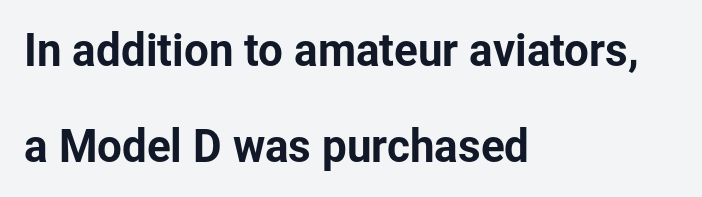
The specimen reads as upright at a glance. Line spacing here is loose. The passage is arranged the way most books set body copy — flush left. A sans-serif font was chosen for this passage.
